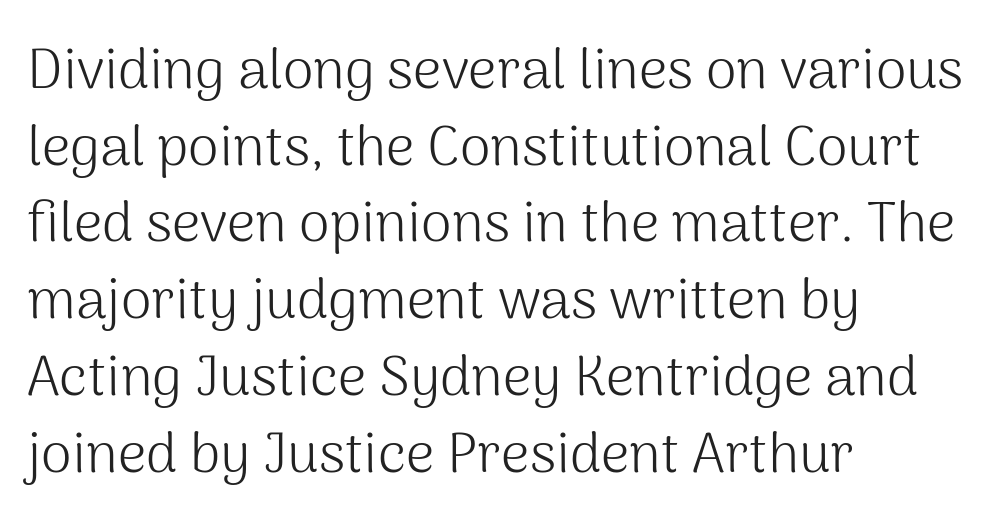
The line-height multiplier appears to be the usual default. Does the type have serifs? No, each stem ends abruptly. The passage shown is not underscored anywhere. Varying glyph widths throughout — classic text-font behaviour.
